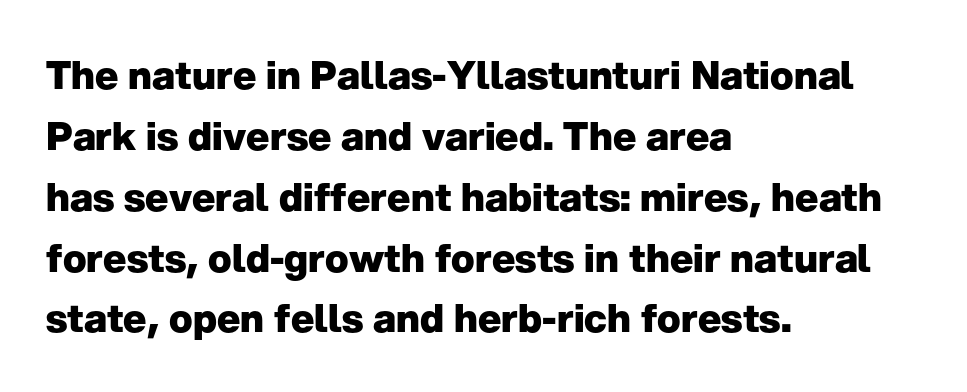
The image shows 39 px heavy sans-serif type, upright; set left-aligned, normal line spacing (1.56x), normal letter spacing, not underlined; low stroke contrast and a medium x-height.
